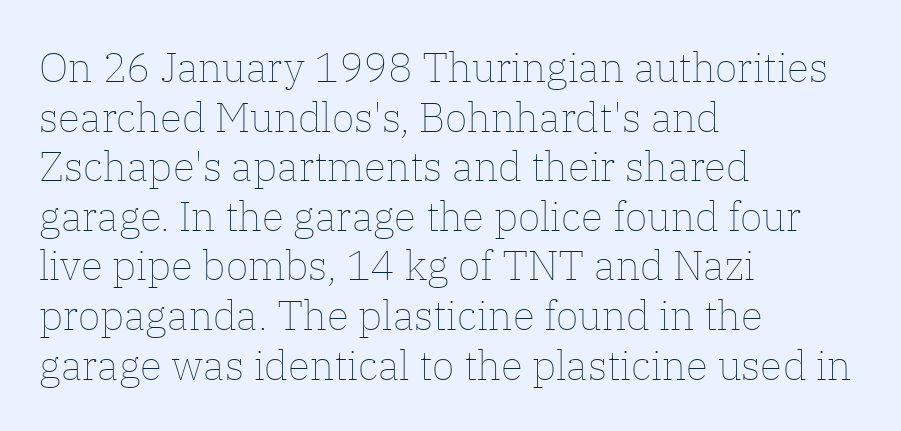
The image shows 41 px thin type, upright; set left-aligned, line spacing 1.21x, normal letter spacing, not underlined; low stroke contrast and a medium x-height.
